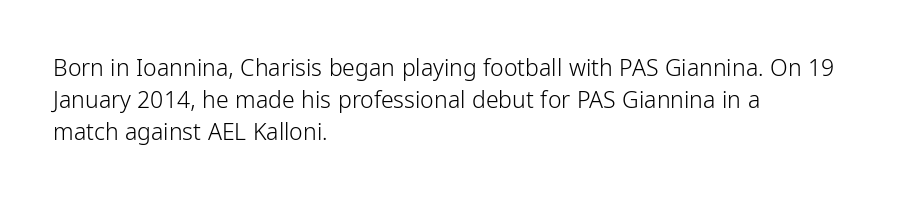
{"italic": "no", "bold": "no", "underline": "no", "align": "left", "line_spacing": "normal", "line_spacing_ratio": 1.4, "letter_spacing": "normal", "letter_spacing_em": 0.0, "glyph_px": 23}
